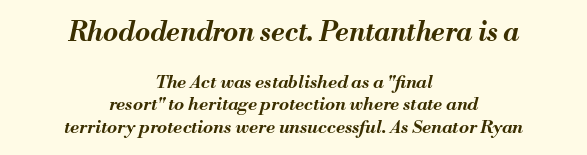
The image shows 27 px bold type, italic (leaning right); set centered, line spacing 1.24x, normal letter spacing, not underlined; the first (top) block is 1.5x larger.
